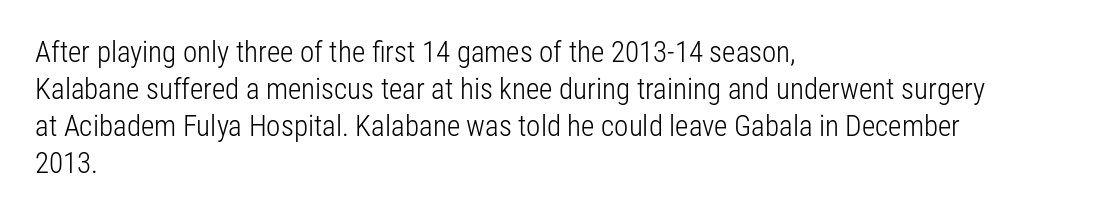
Q: Is the text bold? A: No.
Q: Is the text italic (slanted)? A: No, it is upright.
Q: Is the typeface a serif or a sans-serif typeface? A: Sans-serif.
Q: Is the text underlined? A: No.
Q: How is the paragraph aligned? A: Left-aligned.
Q: Is the spacing between letters normal or unusually wide? A: Normal.
Q: Is the spacing between lines tight, normal or loose? A: Normal.
Q: Width (condensed, normal, or wide)? A: Condensed.
Q: Stroke contrast? A: Low.
Q: x-height? A: Medium.
Q: Monospaced? A: No.
